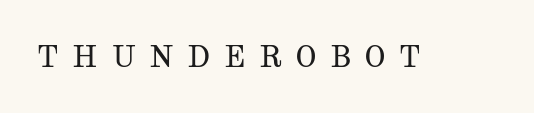
This sample uses expanded letter spacing, leaving extra air between glyphs. You could not count columns in this text — the font is proportionally spaced. Bare-footed words on every line. The font's upright variant was chosen for this text.
